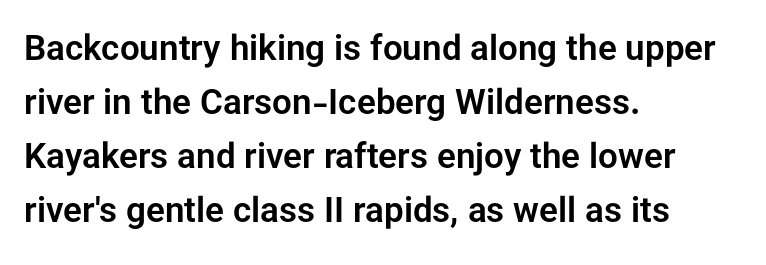
{"serif": "no", "italic": "no", "width": "normal", "stroke_contrast": "low", "x_height": "medium", "monospaced": "no", "underline": "no", "align": "left", "line_spacing": "normal", "line_spacing_ratio": 1.54, "letter_spacing": "normal", "letter_spacing_em": 0.0, "glyph_px": 35}
